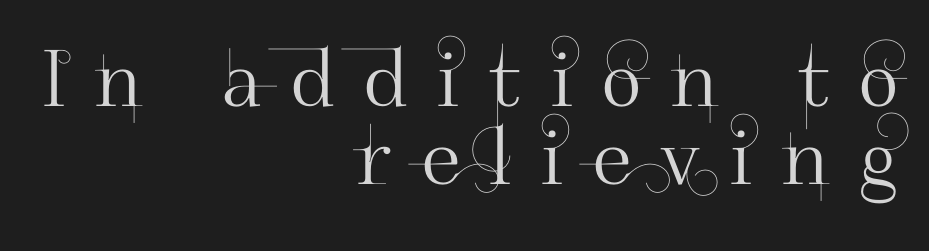
The image shows 78 px sans-serif type, upright; set right-aligned, tight line spacing (1.0x), unusually wide letter spacing (+0.38 em), not underlined; high stroke contrast and a small x-height.
